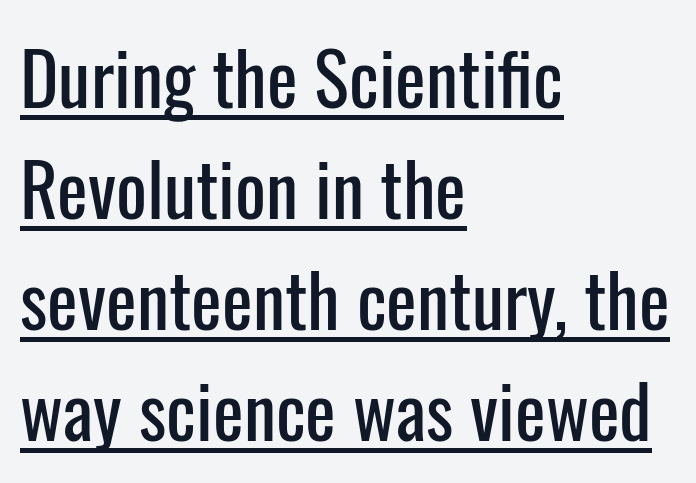
{"serif": "no", "italic": "no", "width": "condensed", "stroke_contrast": "low", "x_height": "medium", "monospaced": "no", "underline": "yes", "align": "left", "line_spacing": "normal", "line_spacing_ratio": 1.52, "letter_spacing": "normal", "letter_spacing_em": 0.0, "glyph_px": 73}
